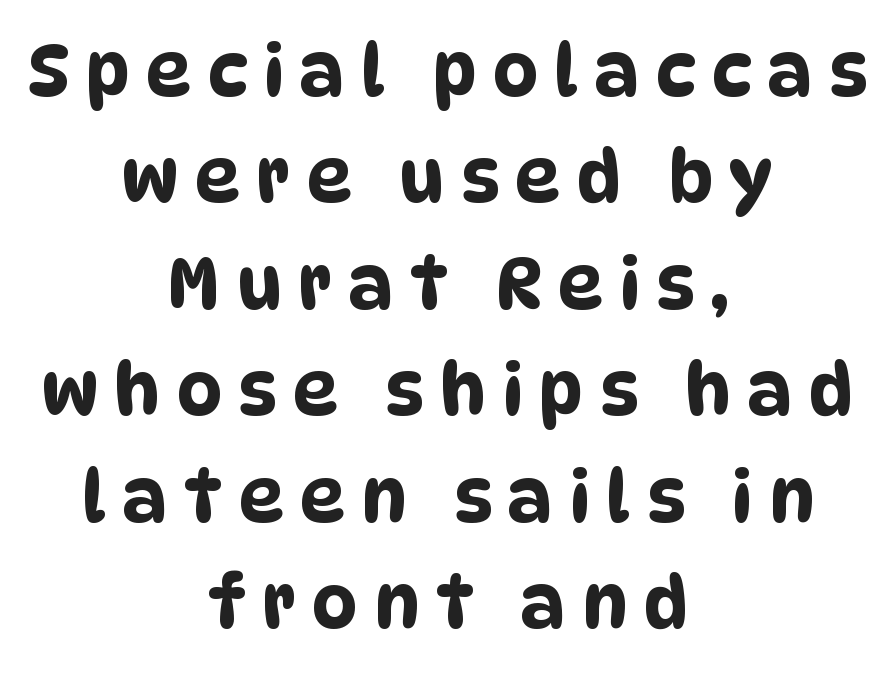
{"serif": "no", "width": "condensed", "stroke_contrast": "low", "x_height": "large", "monospaced": "no", "underline": "no", "align": "center", "line_spacing": "normal", "line_spacing_ratio": 1.5, "letter_spacing": "wide", "letter_spacing_em": 0.23, "glyph_px": 71}
